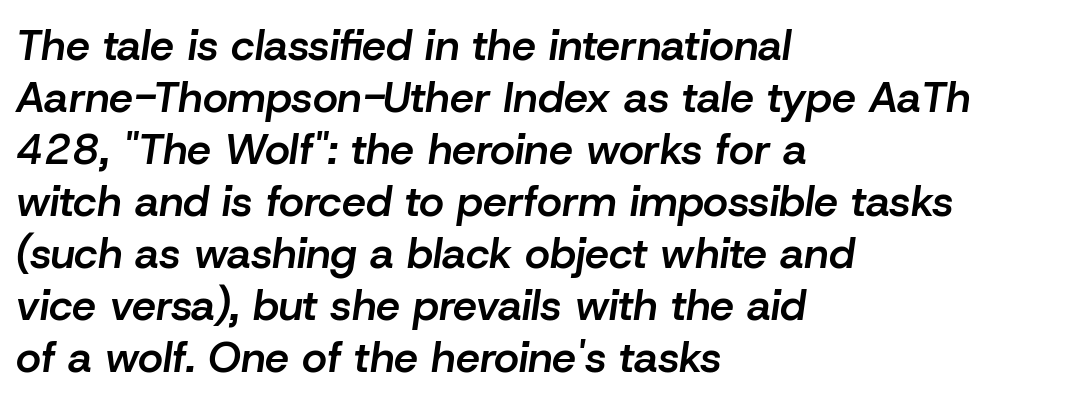
Q: Is the text bold? A: Semi-bold.
Q: Is the text italic (slanted)? A: Yes, it leans right by about 8 degrees.
Q: Is the text underlined? A: No.
Q: How is the paragraph aligned? A: Left-aligned.
Q: Is the spacing between letters normal or unusually wide? A: Normal.
Q: Width (condensed, normal, or wide)? A: Normal.
Q: Stroke contrast? A: Low.
Q: x-height? A: Medium.
Q: Monospaced? A: No.
